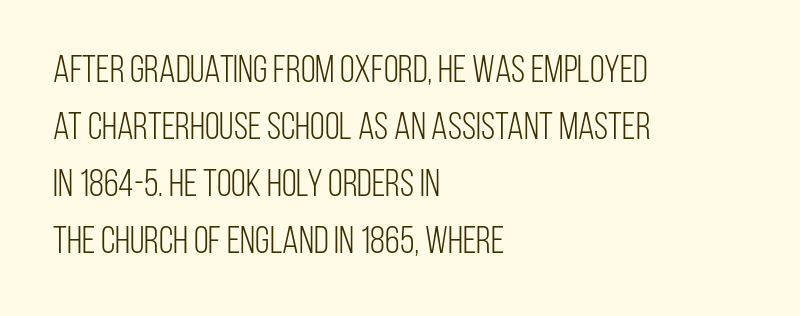
{"serif": "no", "italic": "no", "bold": "no", "weight": "light", "width": "condensed", "stroke_contrast": "low", "x_height": "large", "monospaced": "no", "underline": "no", "align": "left", "line_spacing": "normal", "line_spacing_ratio": 1.5, "letter_spacing": "normal", "letter_spacing_em": 0.0, "glyph_px": 38}
